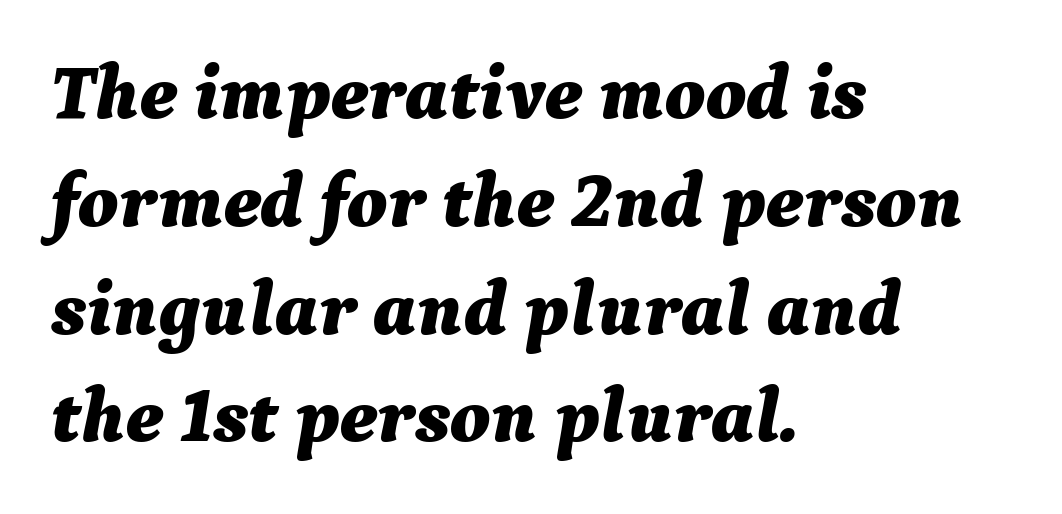
The image shows 77 px bold type, italic (leaning right); set left-aligned, normal line spacing (1.4x), normal letter spacing, not underlined; medium stroke contrast and a medium x-height.
